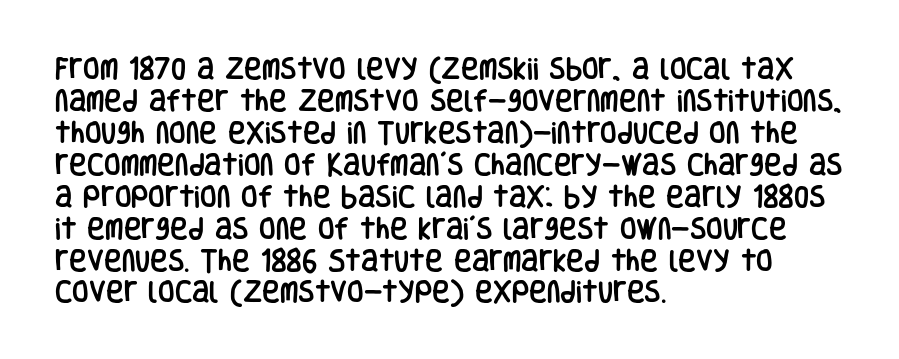
Q: Is the text italic (slanted)? A: No, it is upright.
Q: Is the text underlined? A: No.
Q: How is the paragraph aligned? A: Left-aligned.
Q: Is the spacing between letters normal or unusually wide? A: Normal.
Q: Is the spacing between lines tight, normal or loose? A: Normal.
